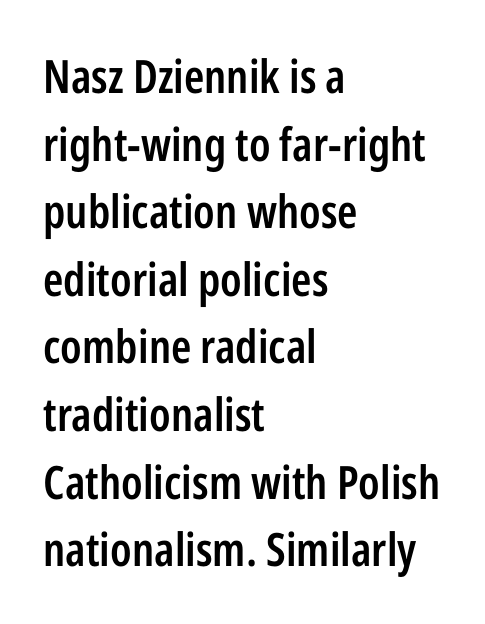
The image shows 46 px semibold, condensed sans-serif type, upright; set left-aligned, normal line spacing (1.47x), normal letter spacing, not underlined; low stroke contrast and a medium x-height.
